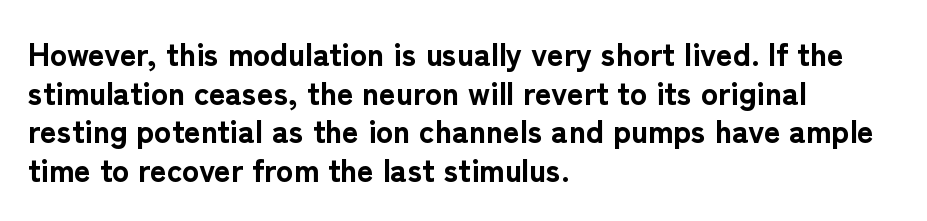
Q: Is the text bold? A: Yes.
Q: Is the text italic (slanted)? A: No, it is upright.
Q: Is the typeface a serif or a sans-serif typeface? A: Sans-serif.
Q: Is the text underlined? A: No.
Q: How is the paragraph aligned? A: Left-aligned.
Q: Is the spacing between letters normal or unusually wide? A: Normal.
Q: Width (condensed, normal, or wide)? A: Normal.
Q: Stroke contrast? A: Low.
Q: x-height? A: Medium.
Q: Monospaced? A: No.
